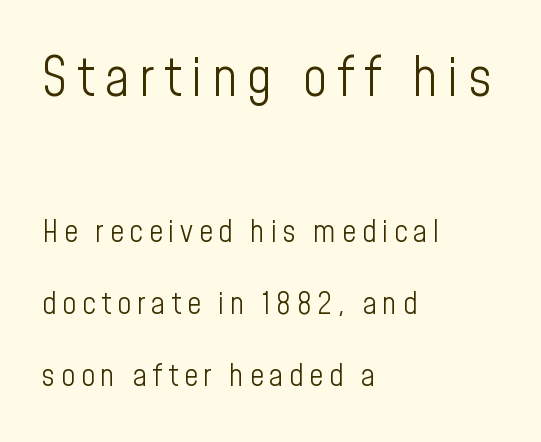
{"serif": "no", "italic": "no", "bold": "no", "weight": "light", "width": "condensed", "stroke_contrast": "low", "x_height": "medium", "monospaced": "no", "underline": "no", "align": "left", "line_spacing": "loose", "line_spacing_ratio": 2.33, "larger_block": "first", "size_ratio": 1.74, "glyph_px": 54}
